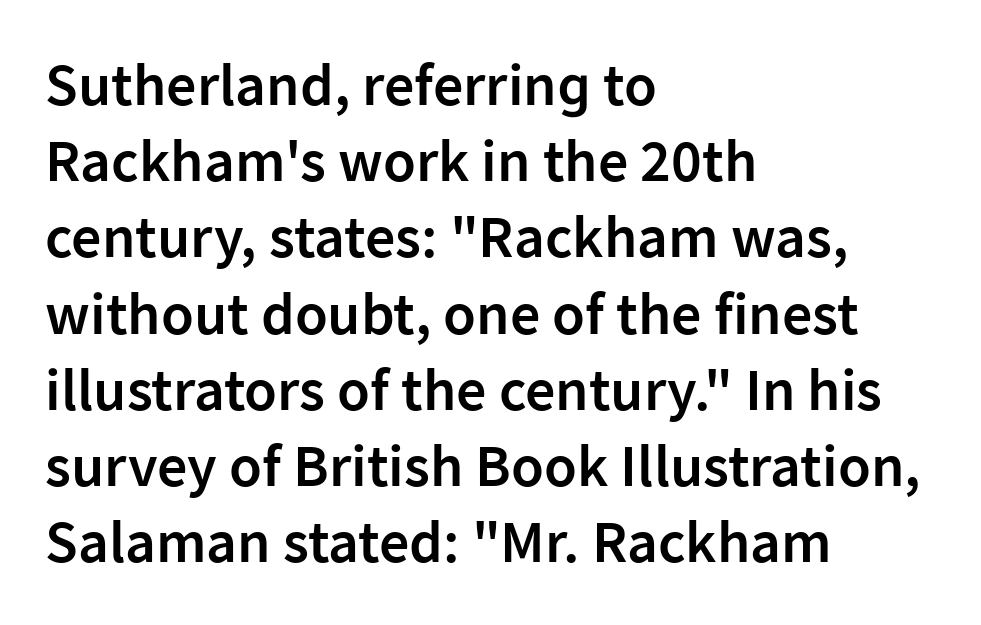
{"serif": "no", "italic": "no", "bold": "semi", "weight": "semibold", "width": "normal", "stroke_contrast": "low", "x_height": "medium", "monospaced": "no", "underline": "no", "align": "left", "line_spacing": "normal", "line_spacing_ratio": 1.27, "letter_spacing": "normal", "letter_spacing_em": 0.0, "glyph_px": 60}
